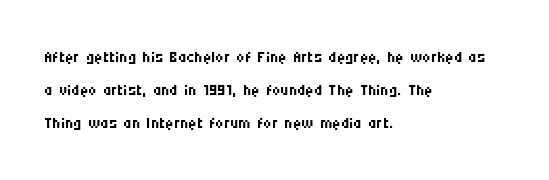
Q: Is the text bold? A: No.
Q: Is the text italic (slanted)? A: No, it is upright.
Q: Is the text underlined? A: No.
Q: How is the paragraph aligned? A: Left-aligned.
Q: Is the spacing between letters normal or unusually wide? A: Normal.
Q: Is the spacing between lines tight, normal or loose? A: Normal.
